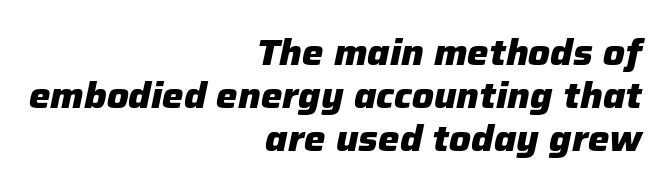
{"italic": "yes", "lean": "right", "slant_degrees": 12, "bold": "yes", "weight": "heavy", "width": "normal", "stroke_contrast": "low", "x_height": "medium", "monospaced": "no", "underline": "no", "align": "right", "line_spacing_ratio": 1.19, "letter_spacing": "normal", "letter_spacing_em": 0.0, "glyph_px": 36}
